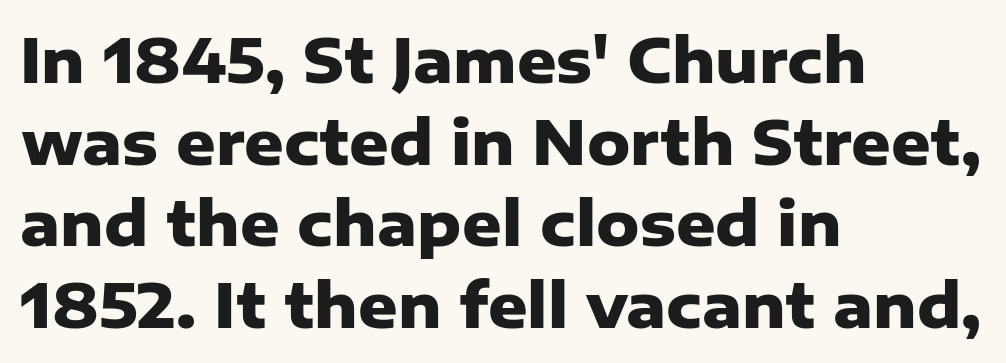
Q: Is the text bold? A: Yes.
Q: Is the text italic (slanted)? A: No, it is upright.
Q: Is the typeface a serif or a sans-serif typeface? A: Sans-serif.
Q: Is the text underlined? A: No.
Q: How is the paragraph aligned? A: Left-aligned.
Q: Is the spacing between letters normal or unusually wide? A: Normal.
Q: Is the spacing between lines tight, normal or loose? A: Normal.
Q: Width (condensed, normal, or wide)? A: Normal.
Q: Stroke contrast? A: Low.
Q: x-height? A: Medium.
Q: Monospaced? A: No.
